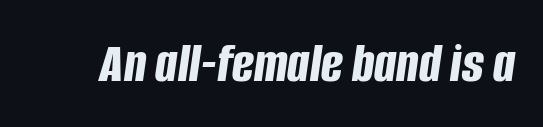
Q: Is the text bold? A: Yes.
Q: Is the text italic (slanted)? A: Yes, it leans right by about 8 degrees.
Q: Is the text underlined? A: No.
Q: Is the spacing between letters normal or unusually wide? A: Normal.
Q: Width (condensed, normal, or wide)? A: Condensed.
Q: Stroke contrast? A: Low.
Q: x-height? A: Large.
Q: Monospaced? A: No.
